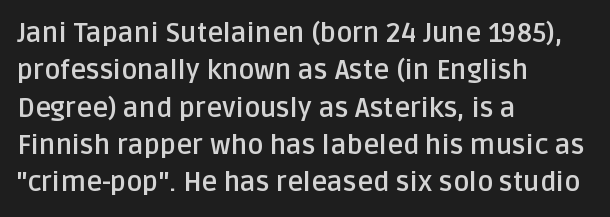
The image shows 27 px bold type, upright; set left-aligned, normal line spacing (1.38x), normal letter spacing, not underlined.
